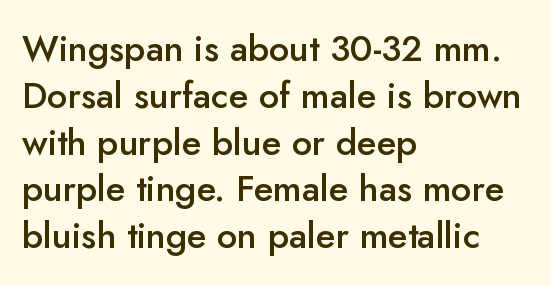
The image shows 36 px semibold sans-serif type, upright; set left-aligned, normal line spacing (1.3x), normal letter spacing, not underlined; low stroke contrast and a small x-height.
